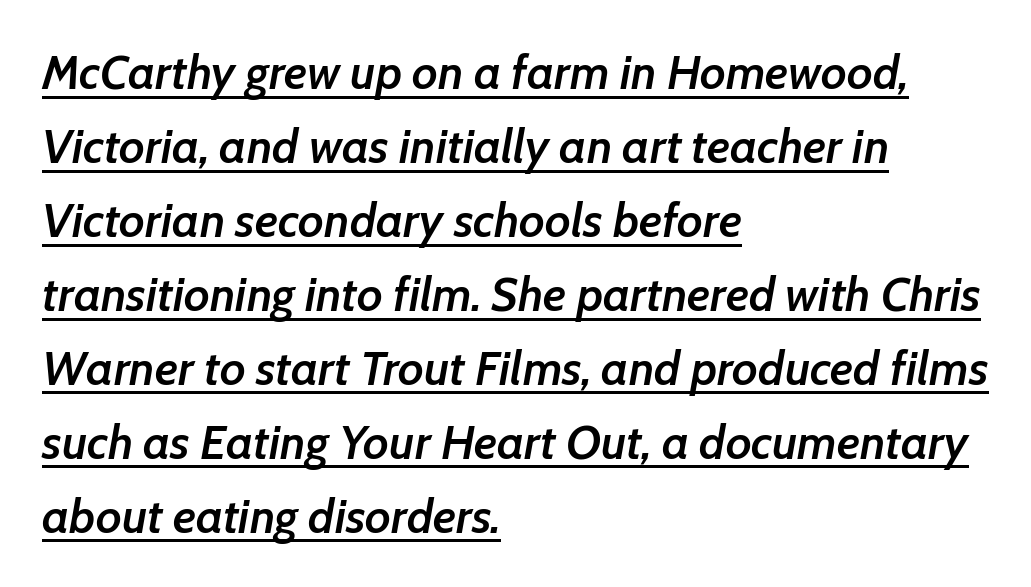
Q: Is the text bold? A: Semi-bold.
Q: Is the text italic (slanted)? A: Yes, it leans right by about 7 degrees.
Q: Is the text underlined? A: Yes.
Q: How is the paragraph aligned? A: Left-aligned.
Q: Is the spacing between letters normal or unusually wide? A: Normal.
Q: Is the spacing between lines tight, normal or loose? A: Normal.
Q: Width (condensed, normal, or wide)? A: Normal.
Q: Stroke contrast? A: Low.
Q: x-height? A: Medium.
Q: Monospaced? A: No.
